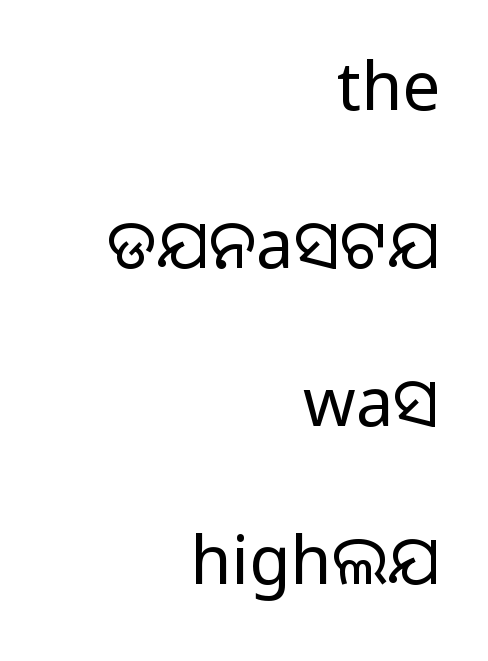
Students, observe: this is what heavily led, spacious text looks like. The compositor pushed each line to the right boundary. Are there feet on the stems? There aren't — it's a sans. Looks like regular typesetting: each glyph gets only the width it needs. Look at the tracking — it's just the regular setting, nothing added.
